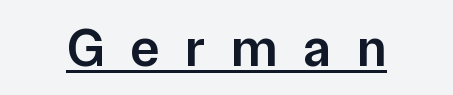
The image shows 54 px semibold sans-serif type, upright; set unusually wide letter spacing (+0.48 em), underlined; low stroke contrast and a medium x-height.
